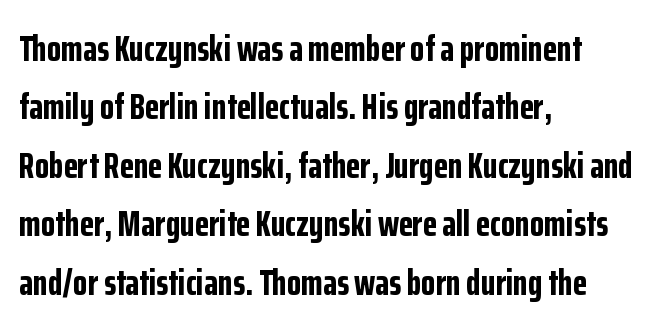
{"serif": "no", "italic": "no", "bold": "yes", "weight": "bold", "width": "condensed", "stroke_contrast": "low", "x_height": "medium", "monospaced": "no", "underline": "no", "align": "left", "line_spacing": "normal", "line_spacing_ratio": 1.58, "letter_spacing": "normal", "letter_spacing_em": 0.0, "glyph_px": 37}
